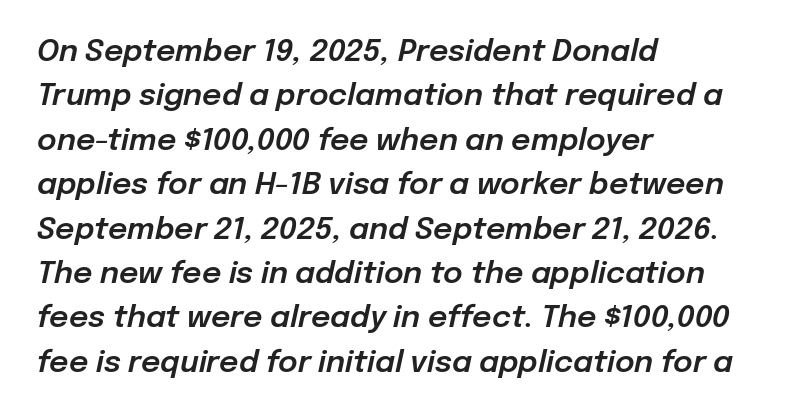
Q: Is the text italic (slanted)? A: Yes, it leans right by about 12 degrees.
Q: Is the text underlined? A: No.
Q: How is the paragraph aligned? A: Left-aligned.
Q: Is the spacing between letters normal or unusually wide? A: Normal.
Q: Is the spacing between lines tight, normal or loose? A: Normal.
Q: Width (condensed, normal, or wide)? A: Normal.
Q: Stroke contrast? A: Low.
Q: x-height? A: Medium.
Q: Monospaced? A: No.
